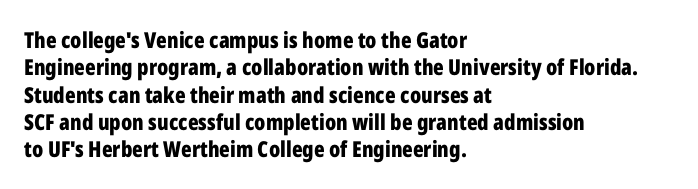
Q: Is the text bold? A: Yes.
Q: Is the text italic (slanted)? A: No, it is upright.
Q: Is the text underlined? A: No.
Q: How is the paragraph aligned? A: Left-aligned.
Q: Is the spacing between letters normal or unusually wide? A: Normal.
